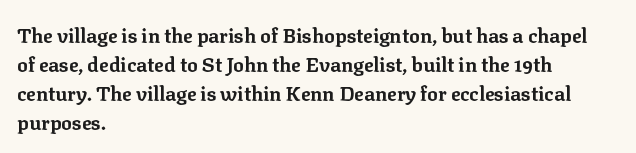
Q: Is the text bold? A: Yes.
Q: Is the text italic (slanted)? A: No, it is upright.
Q: Is the text underlined? A: No.
Q: How is the paragraph aligned? A: Left-aligned.
Q: Is the spacing between letters normal or unusually wide? A: Normal.
Q: Is the spacing between lines tight, normal or loose? A: Normal.
